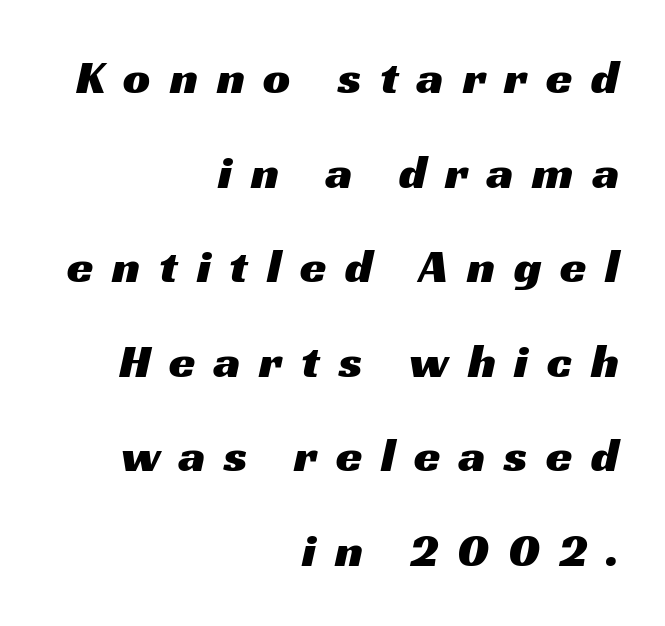
Q: Is the typeface a serif or a sans-serif typeface? A: Sans-serif.
Q: Is the text underlined? A: No.
Q: How is the paragraph aligned? A: Right-aligned.
Q: Is the spacing between letters normal or unusually wide? A: Unusually wide.
Q: Is the spacing between lines tight, normal or loose? A: Loose.
Q: Width (condensed, normal, or wide)? A: Wide.
Q: Stroke contrast? A: Medium.
Q: x-height? A: Medium.
Q: Monospaced? A: No.
